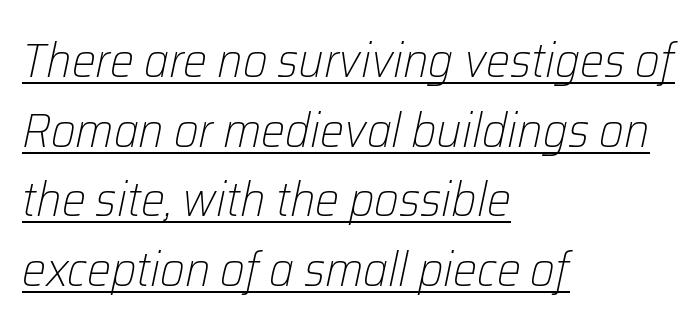
The image shows 48 px light type, italic (leaning right); set left-aligned, normal line spacing (1.45x), normal letter spacing, underlined; low stroke contrast and a medium x-height.
